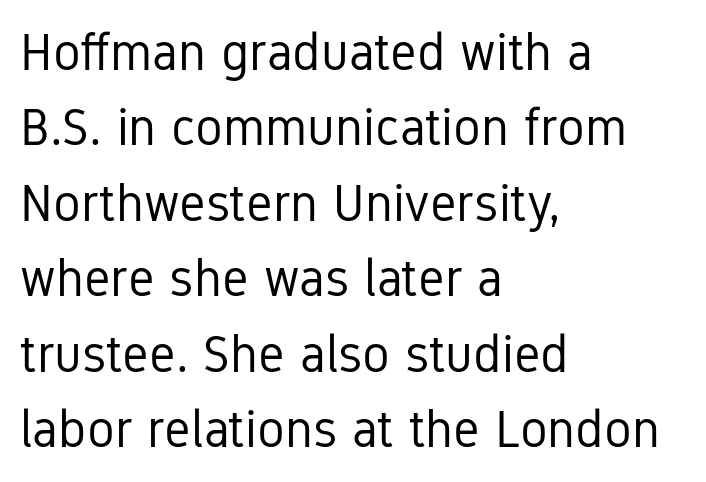
{"serif": "no", "italic": "no", "bold": "no", "weight": "regular", "width": "condensed", "stroke_contrast": "low", "x_height": "medium", "monospaced": "no", "underline": "no", "align": "left", "line_spacing": "normal", "line_spacing_ratio": 1.45, "letter_spacing": "normal", "letter_spacing_em": 0.0, "glyph_px": 52}
